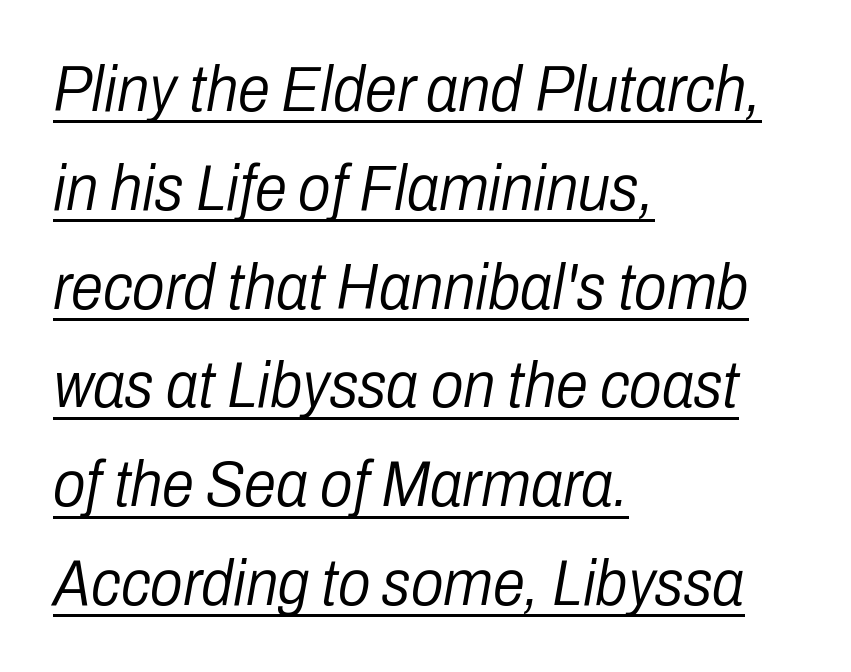
The image shows 65 px light, condensed type, italic (leaning right); set left-aligned, normal line spacing (1.52x), normal letter spacing, underlined; low stroke contrast and a medium x-height.
